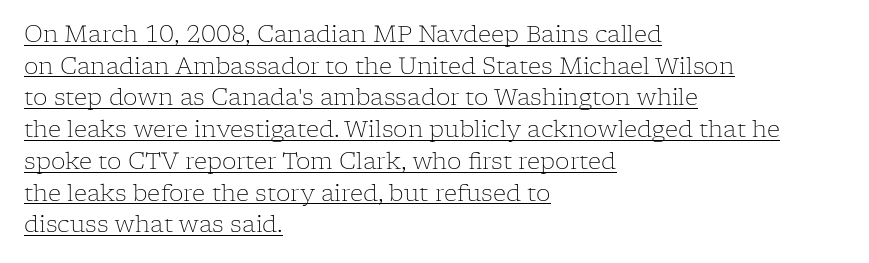
The image shows 23 px text type, upright; set left-aligned, normal line spacing (1.38x), normal letter spacing, underlined.
